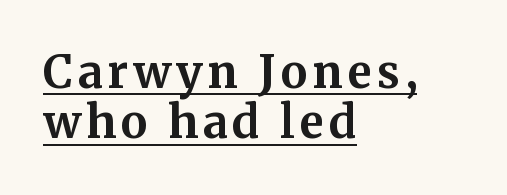
Are there feet on the stems? There are — it's a serif. Each glyph is drawn with heavy, bold strokes. Successive baselines arrive quickly, one right under another. The rendering uses natural spacing where letterforms have individual widths. These lines were composed using upright roman letters.
